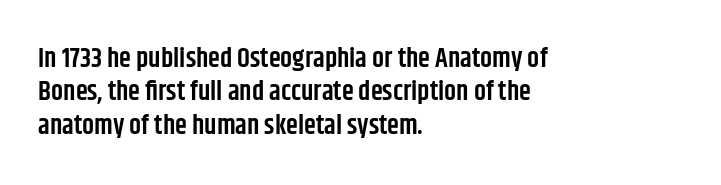
{"italic": "no", "bold": "semi", "underline": "no", "align": "left", "line_spacing_ratio": 1.24, "letter_spacing": "normal", "letter_spacing_em": 0.0, "glyph_px": 27}
